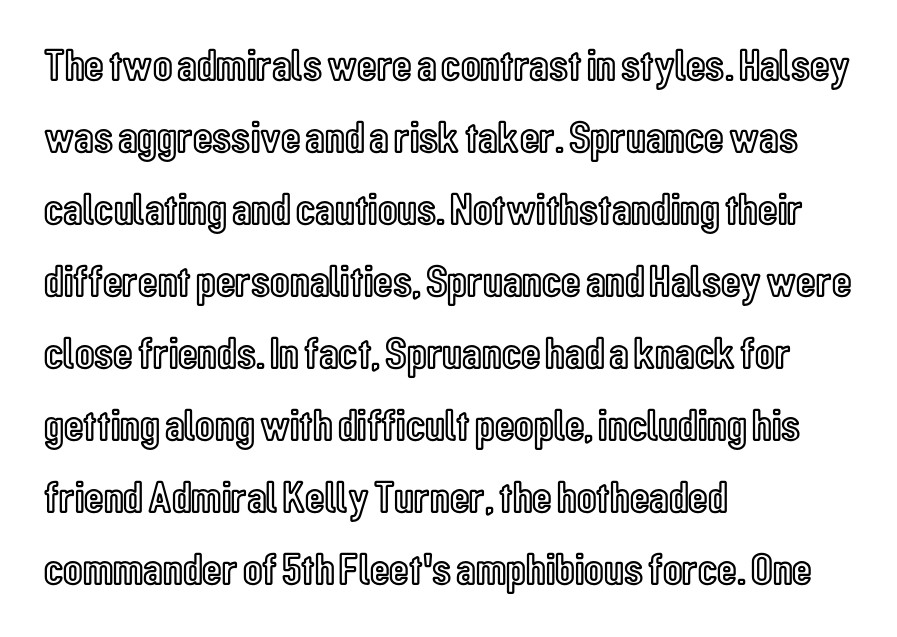
{"italic": "no", "width": "condensed", "x_height": "medium", "monospaced": "no", "underline": "no", "align": "left", "line_spacing": "normal", "line_spacing_ratio": 1.6, "letter_spacing": "normal", "letter_spacing_em": 0.0, "glyph_px": 45}
